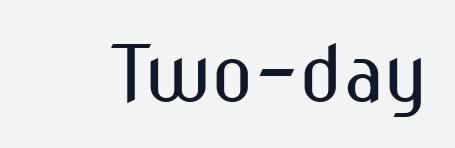
Q: Is the text bold? A: No.
Q: Is the text italic (slanted)? A: No, it is upright.
Q: Is the typeface a serif or a sans-serif typeface? A: Sans-serif.
Q: Is the text underlined? A: No.
Q: Is the spacing between letters normal or unusually wide? A: Normal.
Q: Width (condensed, normal, or wide)? A: Condensed.
Q: Stroke contrast? A: Medium.
Q: x-height? A: Medium.
Q: Monospaced? A: No.
